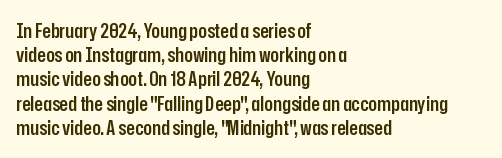
The image shows 20 px text type, upright; set left-aligned, line spacing 1.21x, normal letter spacing, not underlined.
